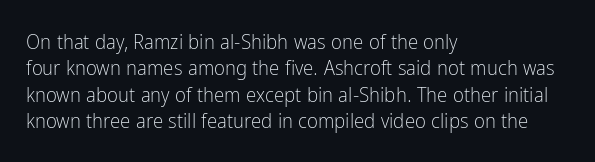
{"italic": "no", "bold": "no", "underline": "no", "align": "left", "line_spacing": "normal", "line_spacing_ratio": 1.26, "letter_spacing": "normal", "letter_spacing_em": 0.0, "glyph_px": 21}
